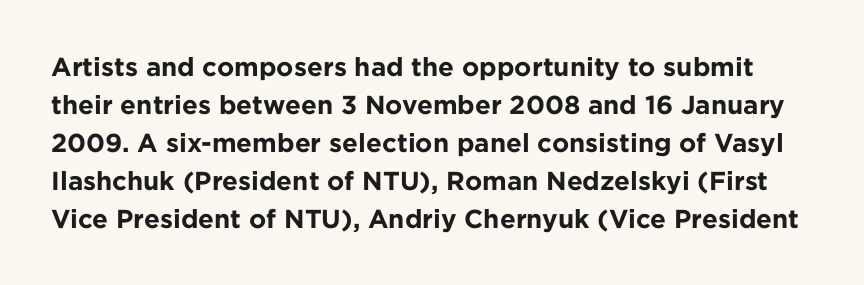
{"italic": "no", "bold": "yes", "underline": "no", "line_spacing": "normal", "line_spacing_ratio": 1.46, "letter_spacing": "normal", "letter_spacing_em": 0.0, "glyph_px": 26}
